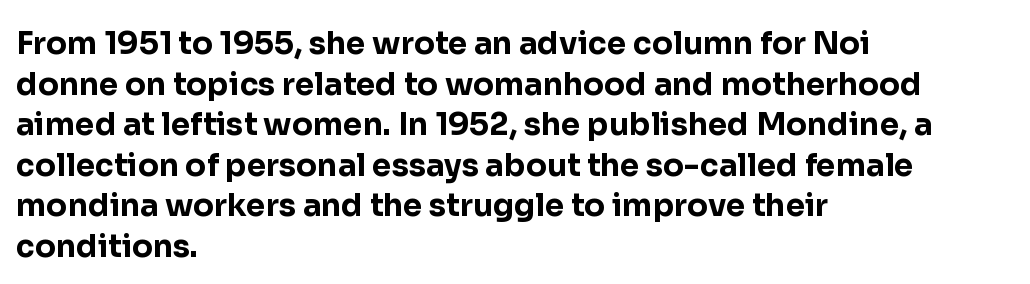
{"serif": "no", "italic": "no", "bold": "yes", "weight": "bold", "width": "normal", "stroke_contrast": "low", "x_height": "medium", "monospaced": "no", "underline": "no", "align": "left", "line_spacing": "normal", "line_spacing_ratio": 1.31, "letter_spacing": "normal", "letter_spacing_em": 0.0, "glyph_px": 31}
